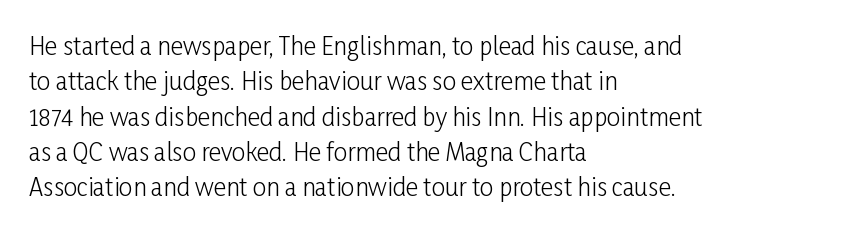
Q: Is the text bold? A: No.
Q: Is the text italic (slanted)? A: No, it is upright.
Q: Is the text underlined? A: No.
Q: How is the paragraph aligned? A: Left-aligned.
Q: Is the spacing between letters normal or unusually wide? A: Normal.
Q: Is the spacing between lines tight, normal or loose? A: Normal.
